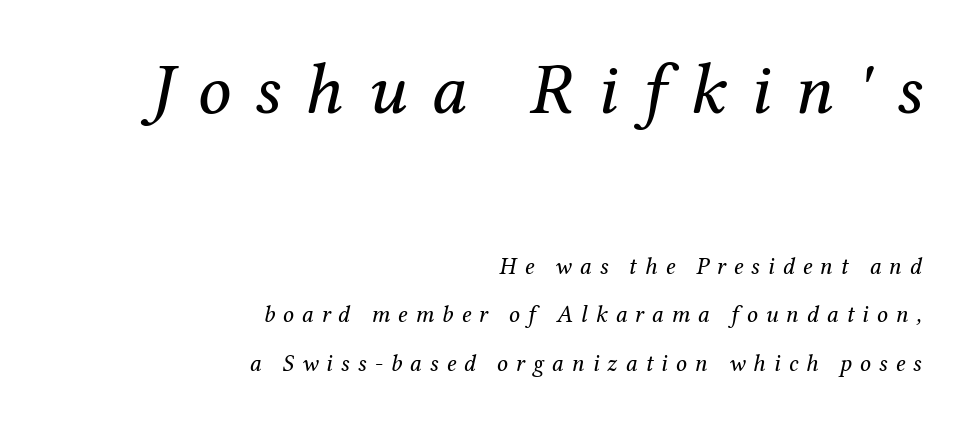
Q: Is the text bold? A: No.
Q: Is the text italic (slanted)? A: Yes, it leans right by about 12 degrees.
Q: Is the typeface a serif or a sans-serif typeface? A: Serif.
Q: Is the text underlined? A: No.
Q: How is the paragraph aligned? A: Right-aligned.
Q: Is the spacing between letters normal or unusually wide? A: Unusually wide.
Q: Is the spacing between lines tight, normal or loose? A: Loose.
Q: Which block of text is set in a larger size, the first (top) or the second (bottom)? A: The first (top) one.
Q: Width (condensed, normal, or wide)? A: Normal.
Q: Stroke contrast? A: Medium.
Q: x-height? A: Medium.
Q: Monospaced? A: No.
